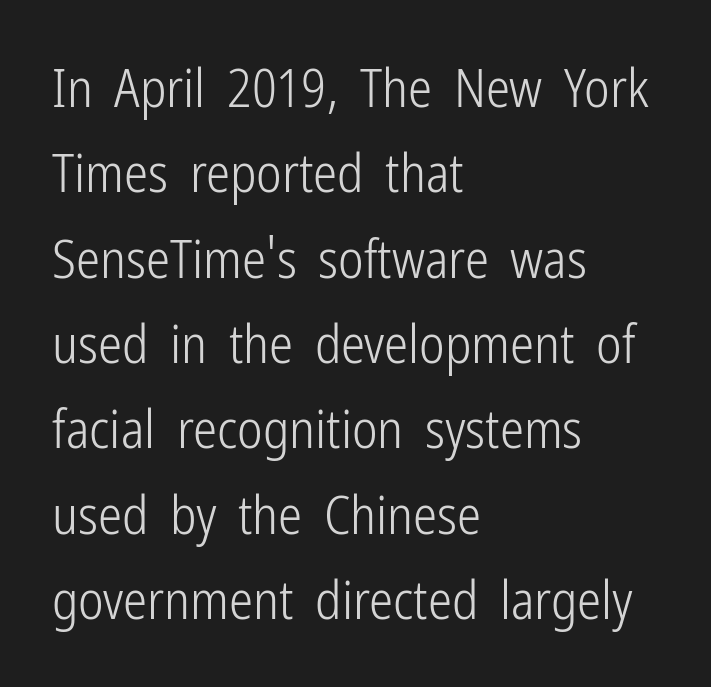
Each letter keeps its own natural width here, so spacing adapts to shape. This rendering uses left alignment, leaving the right contour irregular. The typeface has the unassuming heft of standard copy or less. Does the leading feel generous? No, just average. The specimen omits any rule beneath the text block's lines.
